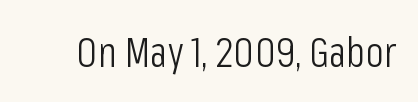
Q: Is the text bold? A: No.
Q: Is the text italic (slanted)? A: No, it is upright.
Q: Is the typeface a serif or a sans-serif typeface? A: Sans-serif.
Q: Is the text underlined? A: No.
Q: Is the spacing between letters normal or unusually wide? A: Normal.
Q: Width (condensed, normal, or wide)? A: Condensed.
Q: Stroke contrast? A: Low.
Q: x-height? A: Medium.
Q: Monospaced? A: No.
